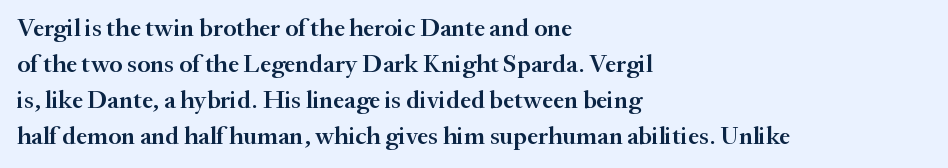
The image shows 25 px text type, upright; set left-aligned, normal line spacing (1.44x), normal letter spacing, not underlined.
